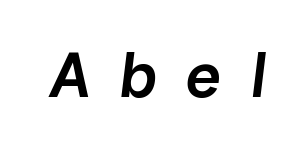
{"italic": "yes", "lean": "right", "slant_degrees": 7, "bold": "semi", "weight": "semibold", "width": "normal", "stroke_contrast": "low", "x_height": "medium", "monospaced": "no", "underline": "no", "letter_spacing": "wide", "letter_spacing_em": 0.44, "glyph_px": 63}
